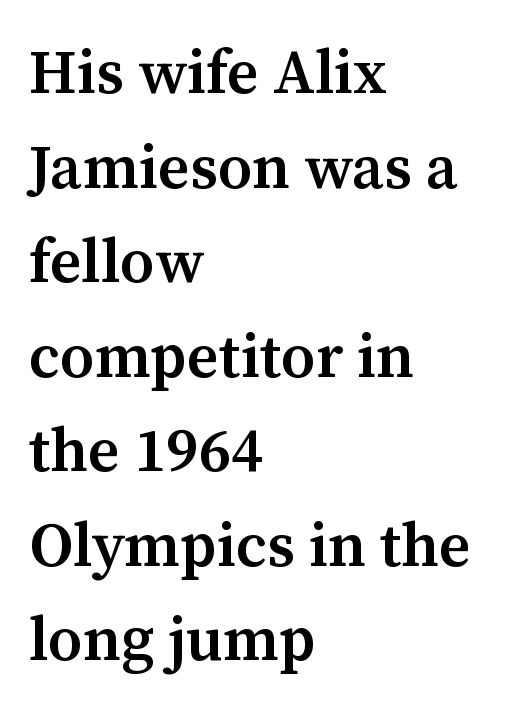
Each glyph is drawn with semibold strokes, heavier than normal yet not fully bold. The typesetter chose a ragged-right arrangement here. Quick note: underline off. Designer's note — italics off, roman on. Leading matches the norm, producing a regular column.
